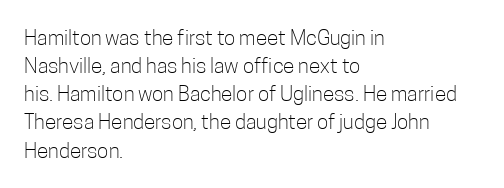
Q: Is the text bold? A: No.
Q: Is the text italic (slanted)? A: No, it is upright.
Q: Is the text underlined? A: No.
Q: How is the paragraph aligned? A: Left-aligned.
Q: Is the spacing between letters normal or unusually wide? A: Normal.
Q: Is the spacing between lines tight, normal or loose? A: Normal.
